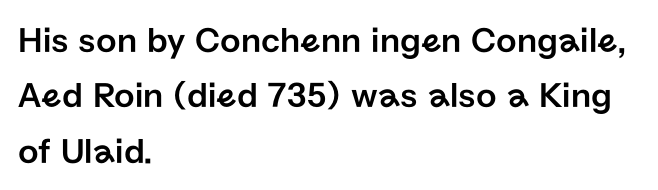
{"serif": "no", "italic": "no", "width": "normal", "stroke_contrast": "low", "x_height": "medium", "monospaced": "no", "underline": "no", "align": "left", "line_spacing": "normal", "line_spacing_ratio": 1.54, "letter_spacing": "normal", "letter_spacing_em": 0.0, "glyph_px": 36}
